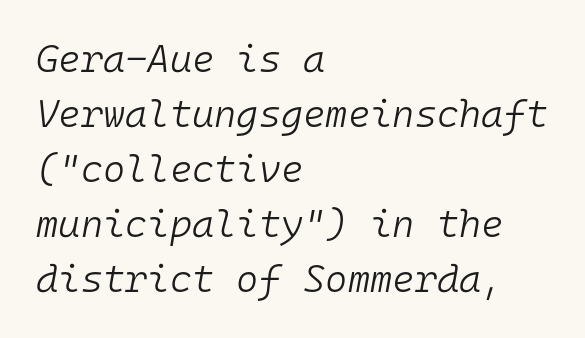
The weight would be labelled regular, book, light, or lighter still. The text block is weighted toward the left margin, trailing off unevenly rightward. Horizontal bands of white between lines are of average thickness. Designer's note — italics engaged.
